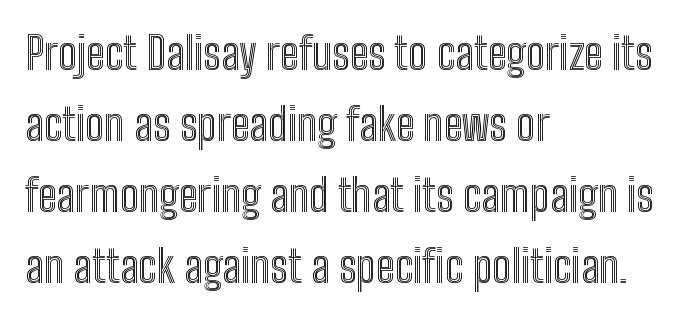
The image shows 45 px condensed type, upright; set left-aligned, normal line spacing (1.58x), normal letter spacing, not underlined; a medium x-height.
